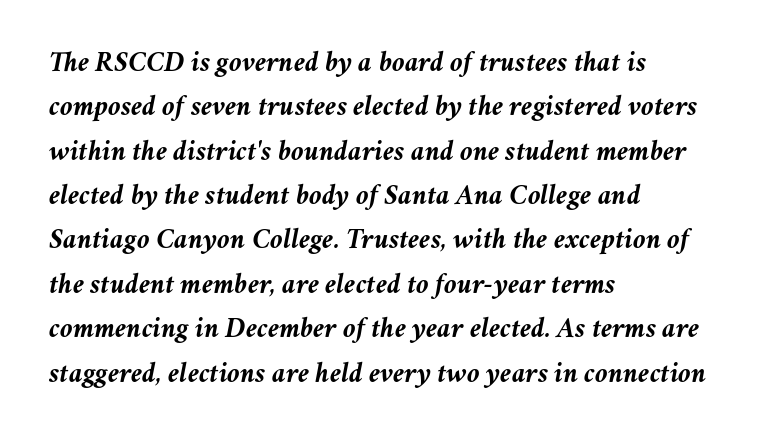
The image shows 29 px semibold type, italic (leaning right); set left-aligned, normal line spacing (1.53x), normal letter spacing, not underlined; medium stroke contrast and a medium x-height.
